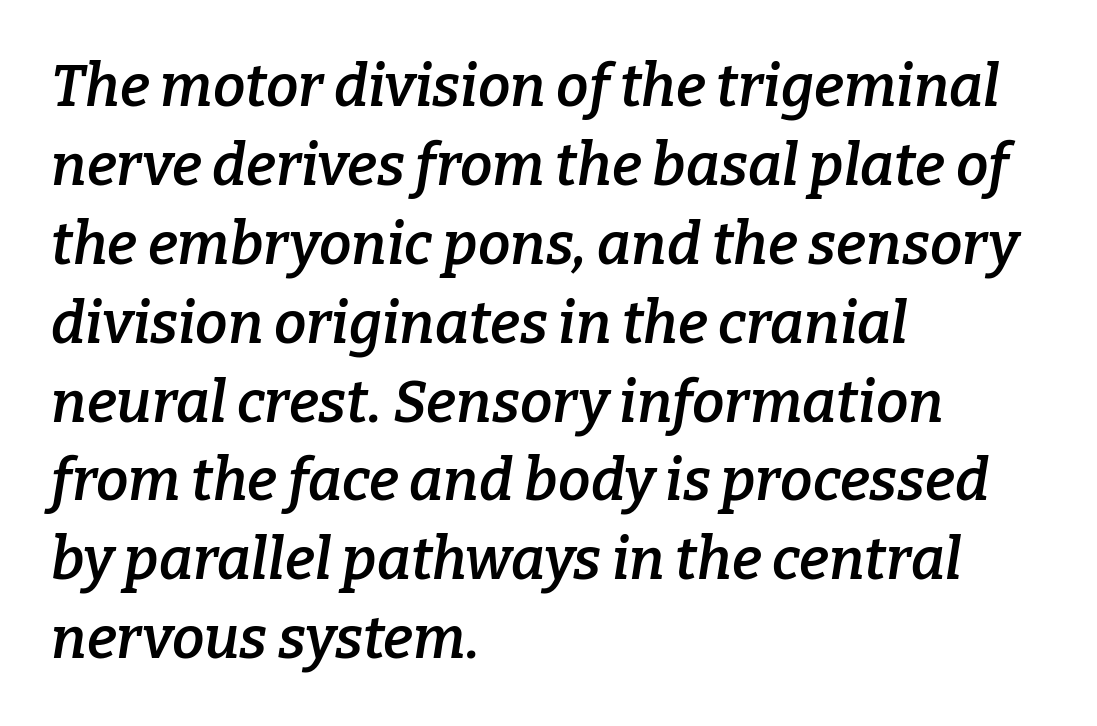
{"serif": "yes", "italic": "yes", "lean": "right", "slant_degrees": 9, "bold": "semi", "weight": "semibold", "width": "normal", "stroke_contrast": "low", "x_height": "medium", "monospaced": "no", "underline": "no", "align": "left", "line_spacing": "normal", "line_spacing_ratio": 1.36, "letter_spacing": "normal", "letter_spacing_em": 0.0, "glyph_px": 58}
